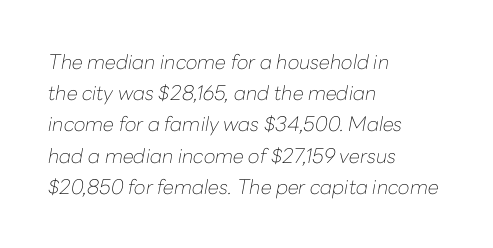
Short and long lines alike share a common starting point at left. A bare baseline throughout the passage. The passage shown is not bold in any degree. Students, note that the glyphs here touch the page at normal intervals.
